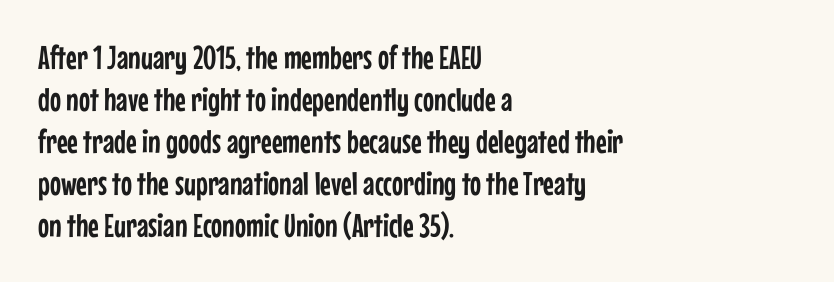
The image shows 33 px condensed sans-serif type, upright; set left-aligned, normal line spacing (1.27x), normal letter spacing, not underlined; low stroke contrast and a medium x-height.
